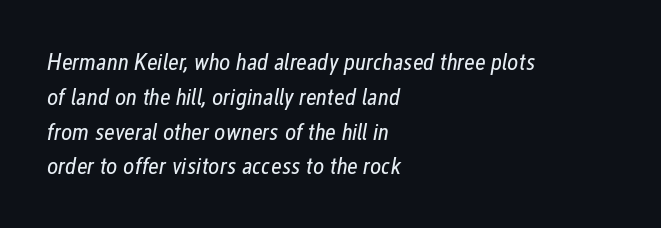
The image shows 24 px text type, italic (leaning right); set left-aligned, normal line spacing (1.45x), normal letter spacing, not underlined.
